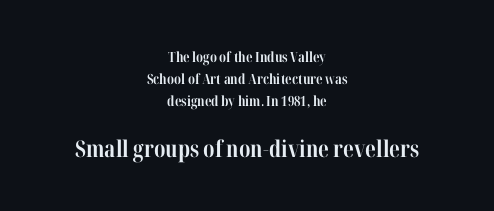
These lines were composed using upright roman letters. The rendering uses a bold face; every stroke is thick and dark. Look at the tracking — it's just the regular setting, nothing added. A bare baseline throughout the passage. One-word summary of the alignment: center.
